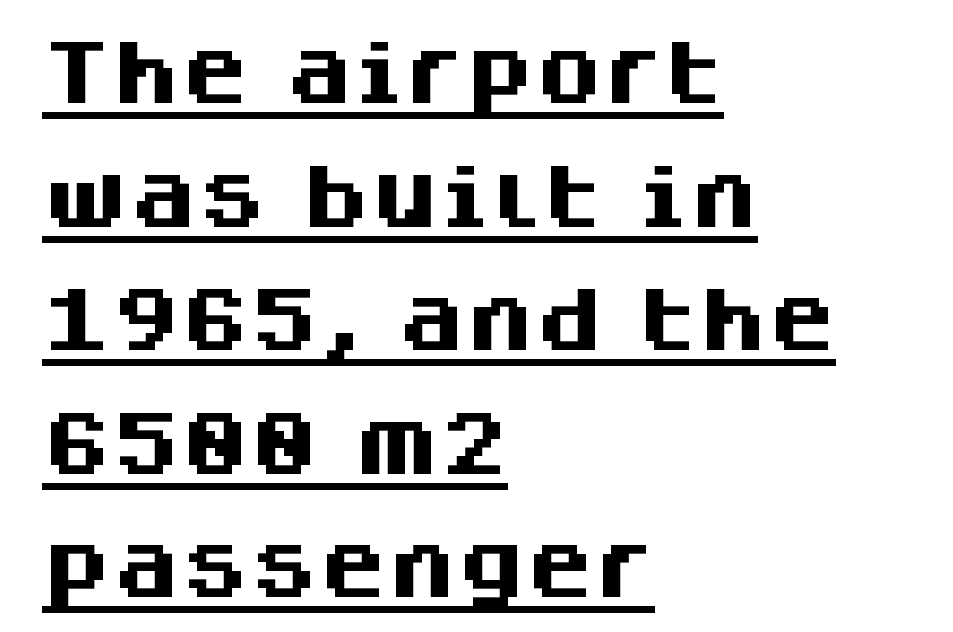
Serif or sans? Sans — the stroke terminals are bare. Standard letterfit; no display-style spreading of the glyphs. Does the copy run flush right? No — it runs flush left. You'd pick this weight for a headline — it's a proper bold.
